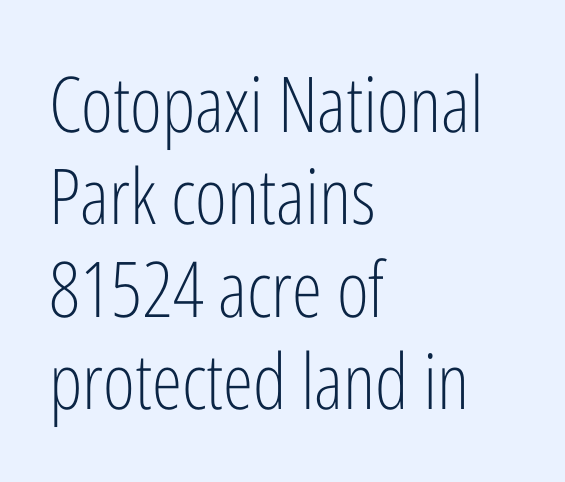
The letters stand upright; this is a roman face. The letterforms sit at book weight or below. Descenders hang freely into open space. Examine the stroke ends and you'll find no serifs.
